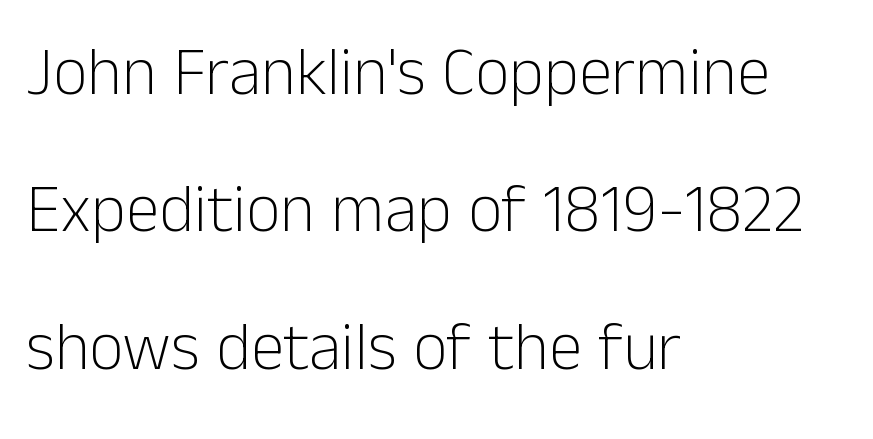
The image shows 67 px light sans-serif type, upright; set left-aligned, loose line spacing (2.05x), normal letter spacing, not underlined; low stroke contrast and a medium x-height.
